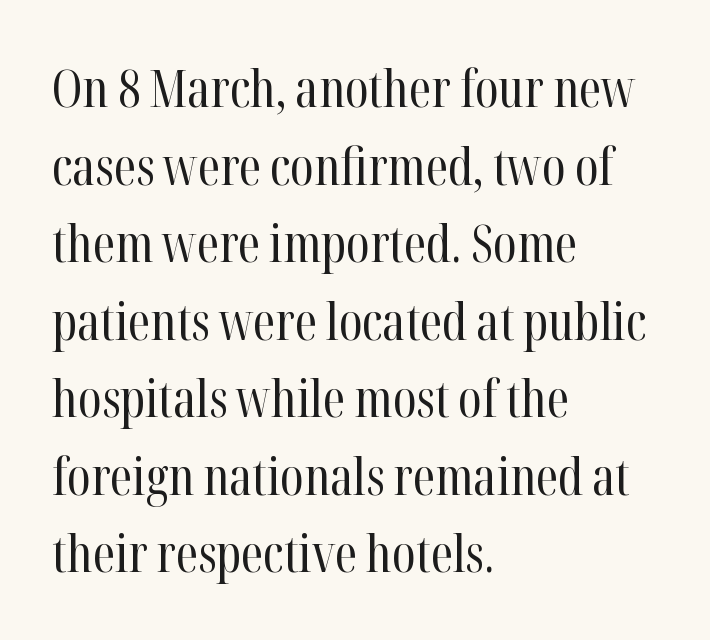
The image shows 51 px regular-weight, condensed serif type, upright; set left-aligned, normal line spacing (1.52x), normal letter spacing, not underlined; high stroke contrast and a medium x-height.
